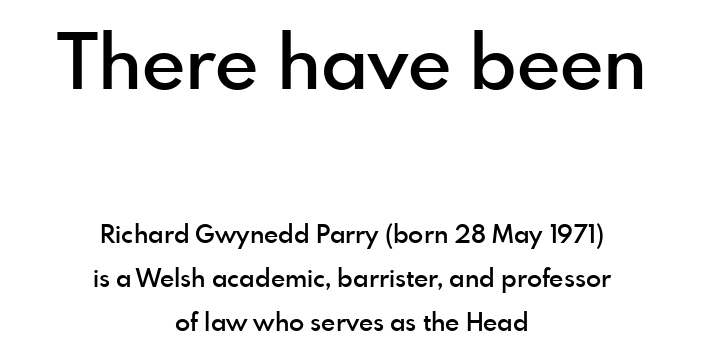
Q: Is the text bold? A: Semi-bold.
Q: Is the text italic (slanted)? A: No, it is upright.
Q: Is the typeface a serif or a sans-serif typeface? A: Sans-serif.
Q: Is the text underlined? A: No.
Q: How is the paragraph aligned? A: Centered.
Q: Is the spacing between letters normal or unusually wide? A: Normal.
Q: Which block of text is set in a larger size, the first (top) or the second (bottom)? A: The first (top) one.
Q: Width (condensed, normal, or wide)? A: Normal.
Q: x-height? A: Small.
Q: Monospaced? A: No.
